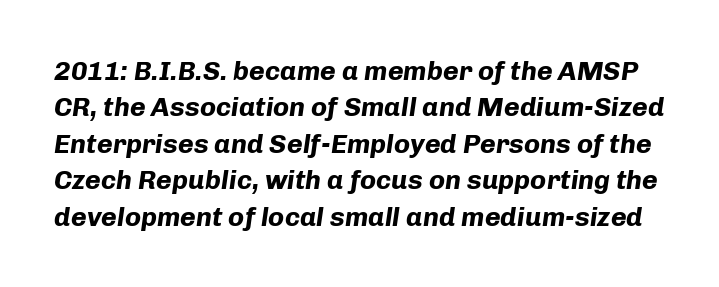
Q: Is the text bold? A: Yes.
Q: Is the text italic (slanted)? A: Yes, it leans right by about 8 degrees.
Q: Is the text underlined? A: No.
Q: Is the spacing between letters normal or unusually wide? A: Normal.
Q: Is the spacing between lines tight, normal or loose? A: Normal.
